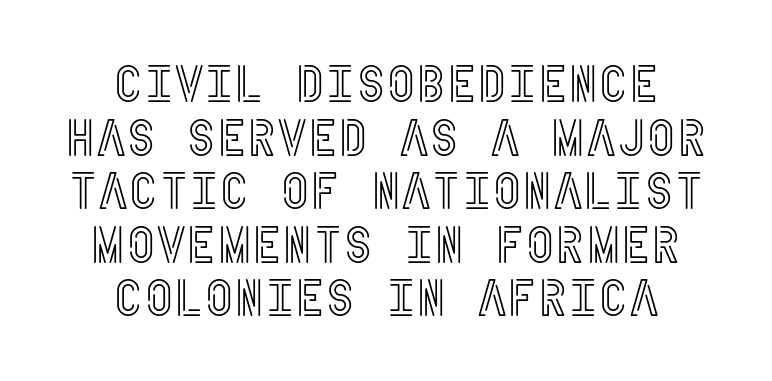
Q: Is the text italic (slanted)? A: No, it is upright.
Q: Is the text underlined? A: No.
Q: How is the paragraph aligned? A: Centered.
Q: Is the spacing between letters normal or unusually wide? A: Normal.
Q: Is the spacing between lines tight, normal or loose? A: Tight.
Q: Width (condensed, normal, or wide)? A: Condensed.
Q: x-height? A: Large.
